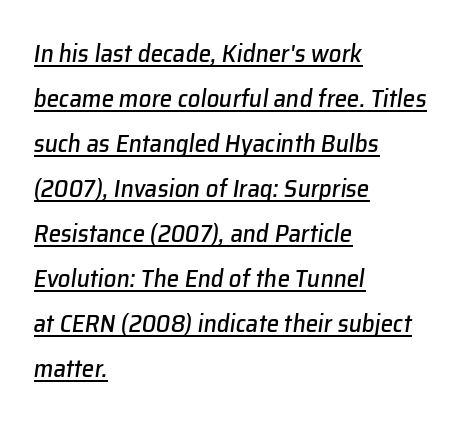
{"italic": "yes", "lean": "right", "slant_degrees": 8, "underline": "yes", "align": "left", "line_spacing_ratio": 1.8, "letter_spacing": "normal", "letter_spacing_em": 0.0, "glyph_px": 25}
